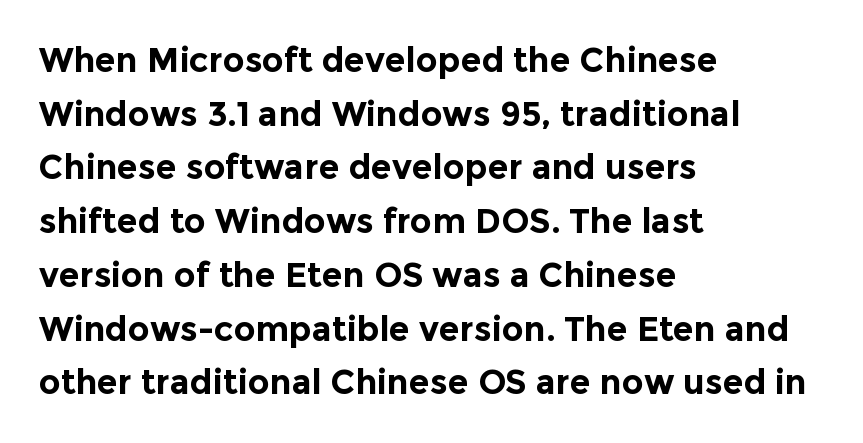
Nope, not italic — everything's standing straight. How heavy is the stroke? Heavy — this is a bold. The leading is moderate, giving the passage an even texture. The setting favours the left margin, as ordinary paragraphs usually do. Honestly, there is no underline to notice here at all. These lines keep a tight, regular rhythm from letter to letter.
